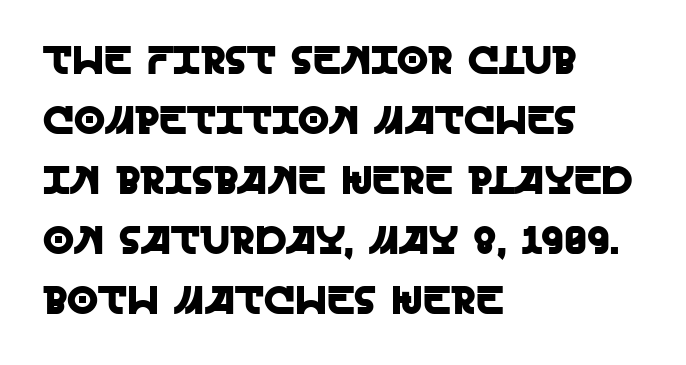
{"serif": "no", "italic": "no", "width": "normal", "x_height": "large", "monospaced": "no", "underline": "no", "align": "left", "line_spacing": "normal", "line_spacing_ratio": 1.5, "letter_spacing": "normal", "letter_spacing_em": 0.0, "glyph_px": 40}
